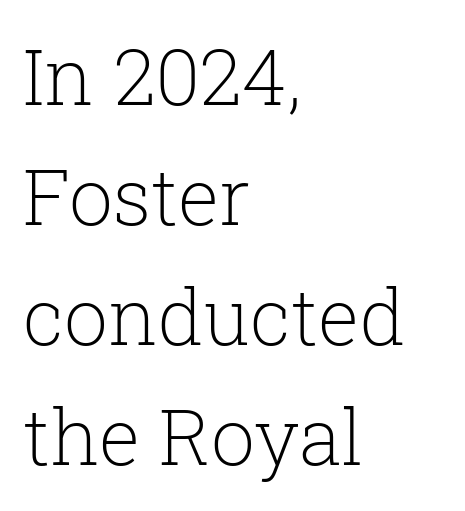
The image shows 78 px light serif type, upright; set left-aligned, normal line spacing (1.54x), normal letter spacing, not underlined; low stroke contrast and a medium x-height.
